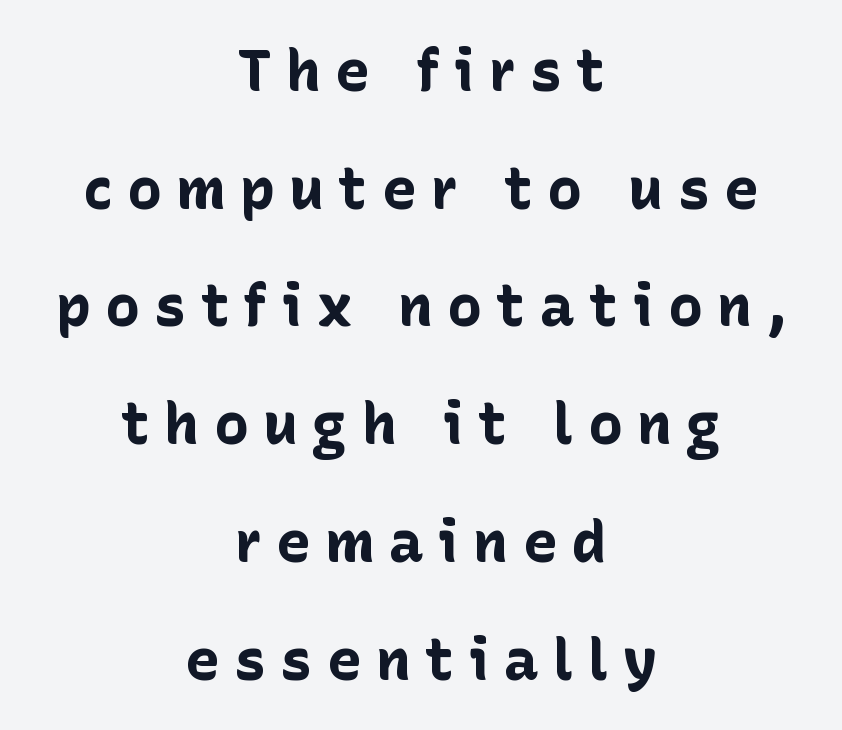
{"serif": "no", "italic": "no", "bold": "yes", "weight": "bold", "width": "normal", "stroke_contrast": "low", "x_height": "medium", "monospaced": "no", "underline": "no", "align": "center", "line_spacing": "loose", "line_spacing_ratio": 2.03, "letter_spacing": "wide", "letter_spacing_em": 0.25, "glyph_px": 58}
